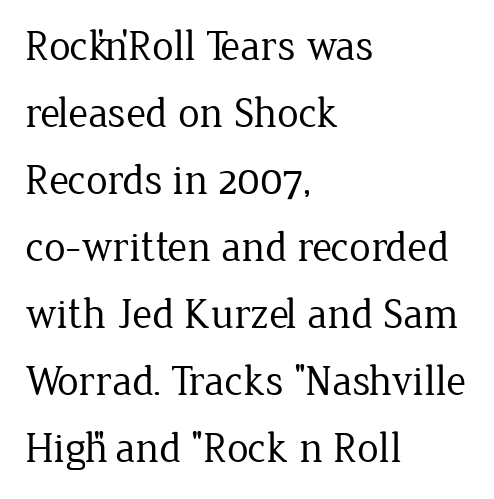
Q: Is the text bold? A: No.
Q: Is the text italic (slanted)? A: No, it is upright.
Q: Is the typeface a serif or a sans-serif typeface? A: Serif.
Q: Is the text underlined? A: No.
Q: How is the paragraph aligned? A: Left-aligned.
Q: Is the spacing between letters normal or unusually wide? A: Normal.
Q: Is the spacing between lines tight, normal or loose? A: Normal.
Q: Width (condensed, normal, or wide)? A: Normal.
Q: Stroke contrast? A: Low.
Q: x-height? A: Medium.
Q: Monospaced? A: No.
